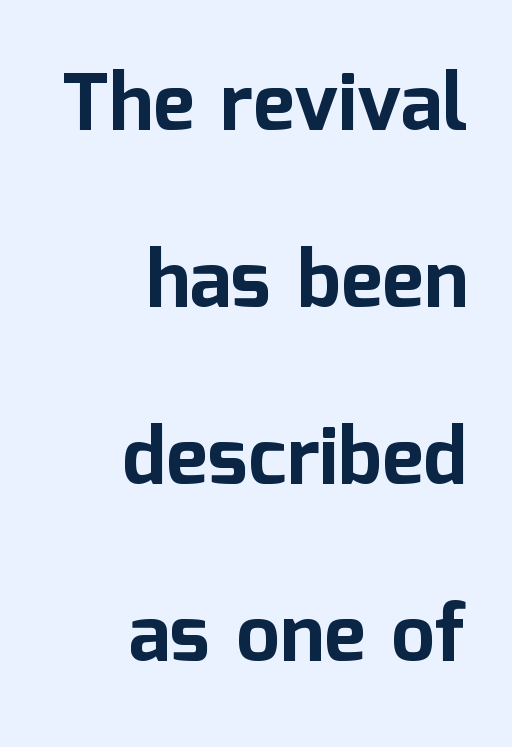
Q: Is the text bold? A: Yes.
Q: Is the text italic (slanted)? A: No, it is upright.
Q: Is the typeface a serif or a sans-serif typeface? A: Sans-serif.
Q: Is the text underlined? A: No.
Q: How is the paragraph aligned? A: Right-aligned.
Q: Is the spacing between letters normal or unusually wide? A: Normal.
Q: Is the spacing between lines tight, normal or loose? A: Loose.
Q: Width (condensed, normal, or wide)? A: Normal.
Q: Stroke contrast? A: Low.
Q: x-height? A: Medium.
Q: Monospaced? A: No.
